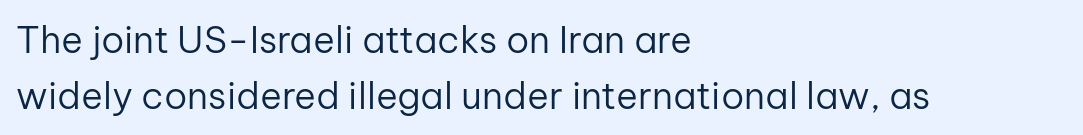
The image shows 37 px regular-weight sans-serif type, upright; set left-aligned, normal line spacing (1.51x), normal letter spacing, not underlined; low stroke contrast and a medium x-height.
